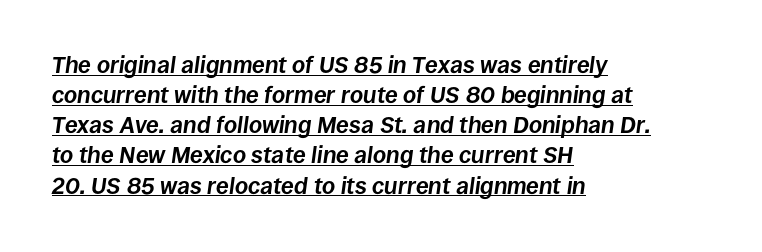
{"italic": "yes", "lean": "right", "slant_degrees": 8, "bold": "yes", "underline": "yes", "align": "left", "line_spacing": "normal", "line_spacing_ratio": 1.31, "letter_spacing": "normal", "letter_spacing_em": 0.0, "glyph_px": 23}
